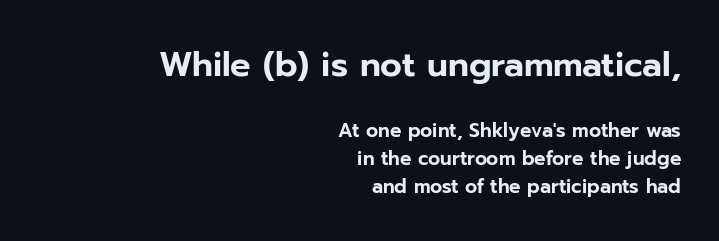
{"serif": "no", "italic": "no", "width": "normal", "stroke_contrast": "low", "x_height": "medium", "monospaced": "no", "underline": "no", "align": "right", "line_spacing": "normal", "line_spacing_ratio": 1.49, "letter_spacing": "normal", "letter_spacing_em": 0.0, "larger_block": "first", "size_ratio": 1.79, "glyph_px": 34}
